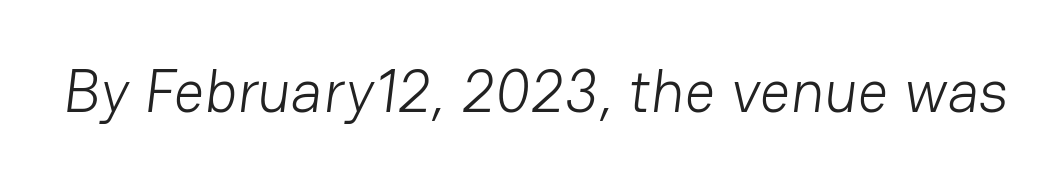
Q: Is the text bold? A: No.
Q: Is the typeface a serif or a sans-serif typeface? A: Sans-serif.
Q: Is the text underlined? A: No.
Q: Is the spacing between letters normal or unusually wide? A: Normal.
Q: Width (condensed, normal, or wide)? A: Normal.
Q: Stroke contrast? A: Low.
Q: x-height? A: Medium.
Q: Monospaced? A: No.
